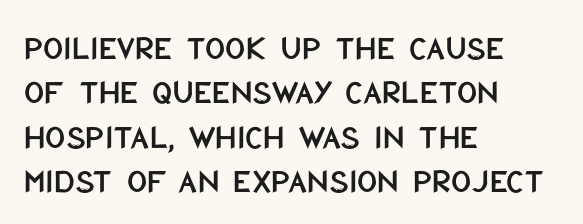
Q: Is the text italic (slanted)? A: No, it is upright.
Q: Is the typeface a serif or a sans-serif typeface? A: Sans-serif.
Q: Is the text underlined? A: No.
Q: How is the paragraph aligned? A: Left-aligned.
Q: Is the spacing between letters normal or unusually wide? A: Normal.
Q: Is the spacing between lines tight, normal or loose? A: Normal.
Q: Width (condensed, normal, or wide)? A: Condensed.
Q: Stroke contrast? A: Low.
Q: x-height? A: Large.
Q: Monospaced? A: No.
